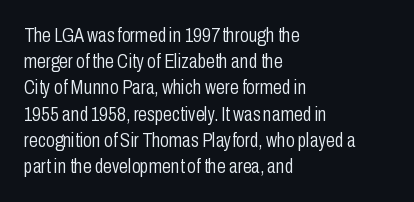
{"italic": "no", "bold": "no", "underline": "no", "align": "left", "line_spacing": "normal", "line_spacing_ratio": 1.31, "letter_spacing": "normal", "letter_spacing_em": 0.0, "glyph_px": 20}
